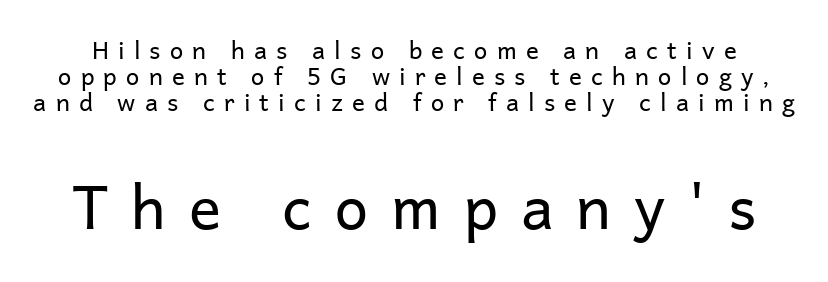
The image shows 60 px regular-weight sans-serif type, upright; set tight line spacing (1.08x), unusually wide letter spacing (+0.38 em), not underlined; the second (bottom) block is 2.5x larger; low stroke contrast and a medium x-height.
